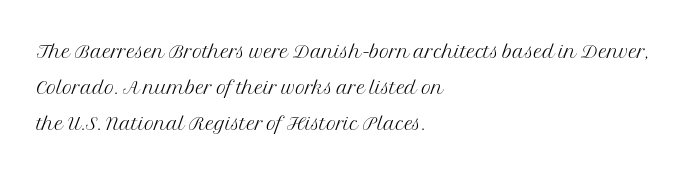
The strokes carry an ordinary text weight at most. Teacher's note: observe the even left margin — that is flush-left alignment. The lines sit at an ordinary, default distance from one another. Does extra space separate the letters? No, they use regular spacing. The specimen omits any rule beneath the text block's lines.
